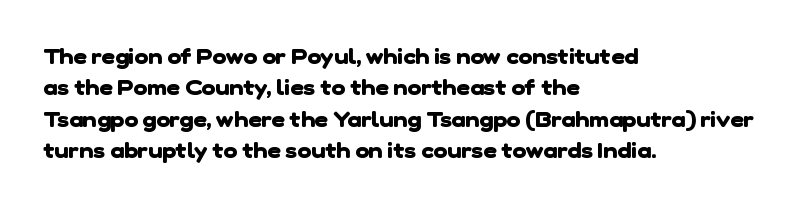
Q: Is the text bold? A: Yes.
Q: Is the text underlined? A: No.
Q: How is the paragraph aligned? A: Left-aligned.
Q: Is the spacing between letters normal or unusually wide? A: Normal.
Q: Is the spacing between lines tight, normal or loose? A: Normal.
